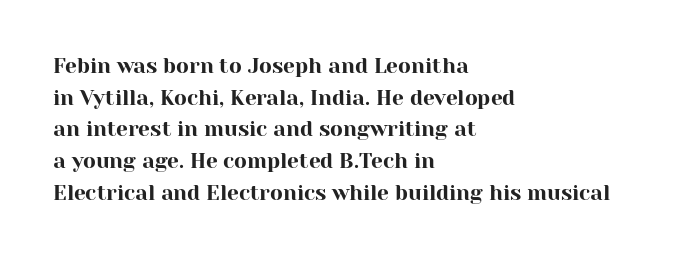
The image shows 21 px text type, upright; set left-aligned, normal line spacing (1.51x), normal letter spacing, not underlined.
